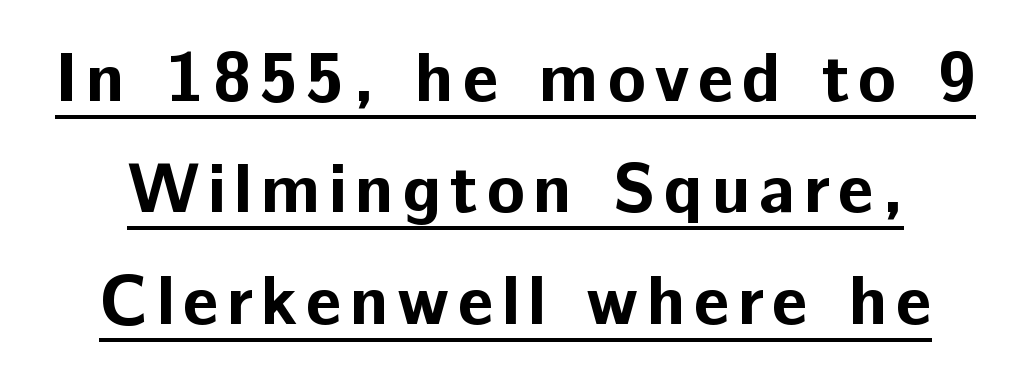
The image shows 70 px bold sans-serif type, upright; set normal line spacing (1.59x), underlined; low stroke contrast and a medium x-height.
